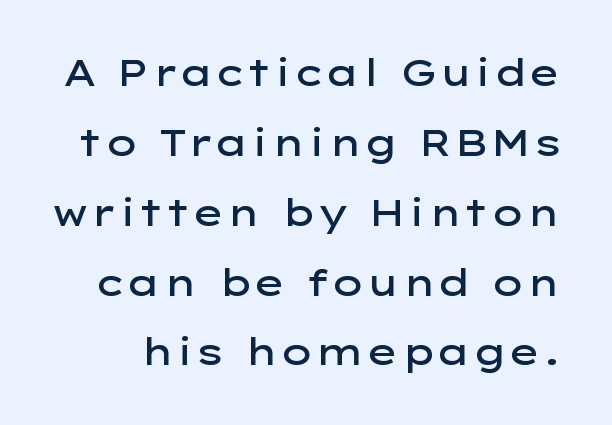
{"serif": "no", "italic": "no", "bold": "semi", "weight": "semibold", "width": "wide", "stroke_contrast": "low", "x_height": "medium", "monospaced": "no", "underline": "no", "line_spacing": "loose", "line_spacing_ratio": 1.94, "letter_spacing": "normal", "letter_spacing_em": 0.0, "glyph_px": 36}
